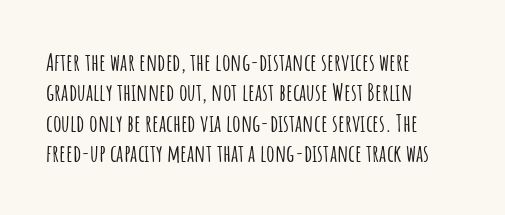
The image shows 24 px text type, upright; set left-aligned, normal line spacing (1.27x), normal letter spacing, not underlined.
